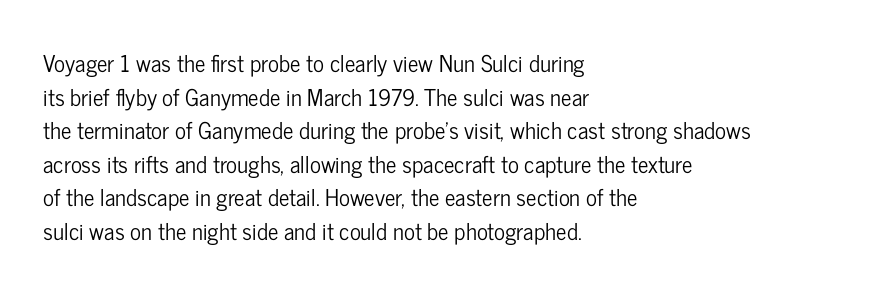
The image shows 23 px text type, upright; set left-aligned, normal line spacing (1.46x), normal letter spacing, not underlined.
